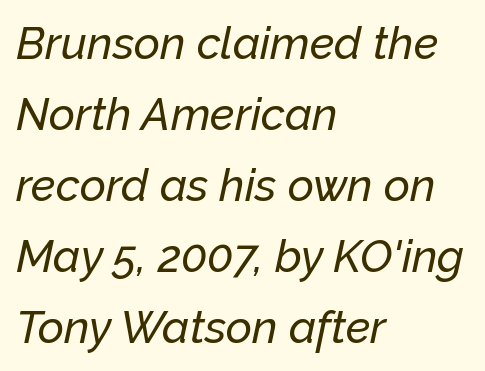
Anything drawn beneath the words? Only blank space. Each line starts at the same left margin while the right side varies. The specimen reads as italic at a glance. Line spacing here is normal. The rendering uses natural spacing where letterforms have individual widths. In terms of letterspacing, this is plain default setting.
